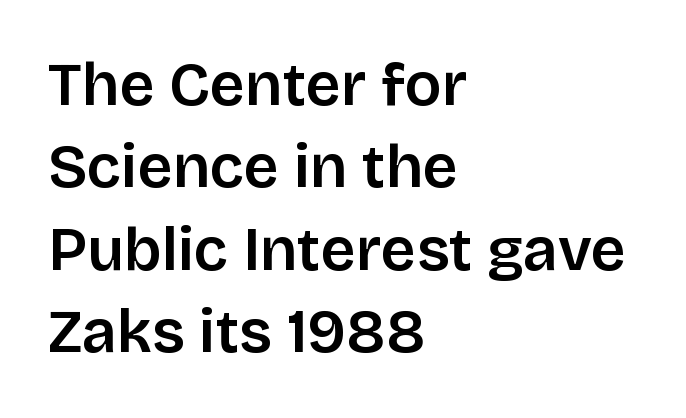
The image shows 61 px semibold sans-serif type, upright; set left-aligned, normal line spacing (1.35x), normal letter spacing, not underlined; low stroke contrast and a large x-height.
